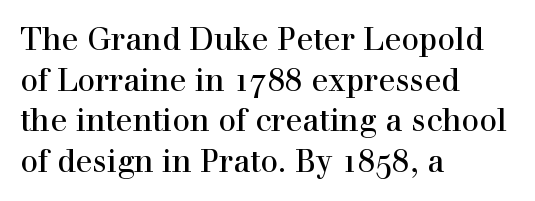
The image shows 31 px serif type, upright; set left-aligned, normal line spacing (1.31x), normal letter spacing, not underlined; a medium x-height.
